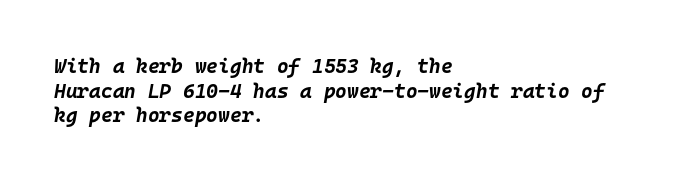
Lines of text with bare space underneath. A typesetter would call this zero additional tracking. These lines carry a lot of weight — the face is fully bold. This sample uses an oblique cut, with every glyph tilted off the vertical. These lines are set flush left with a ragged right edge.
